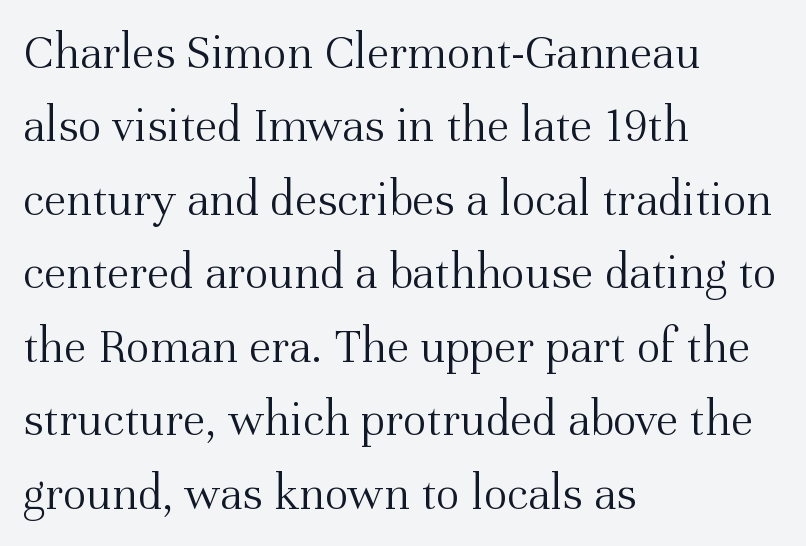
The image shows 50 px light serif type, upright; set left-aligned, normal line spacing (1.47x), normal letter spacing, not underlined; medium stroke contrast and a medium x-height.
